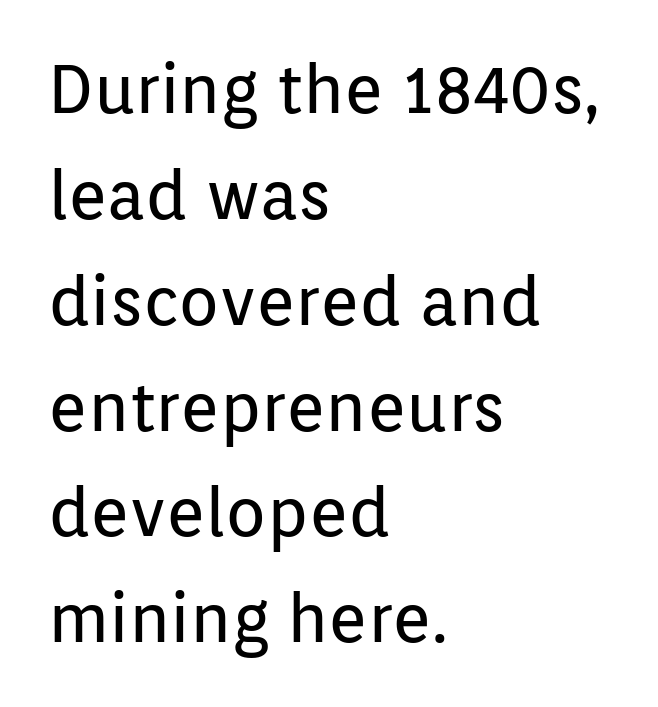
The image shows 67 px regular-weight sans-serif type, upright; set left-aligned, normal line spacing (1.58x), normal letter spacing, not underlined; low stroke contrast and a medium x-height.
